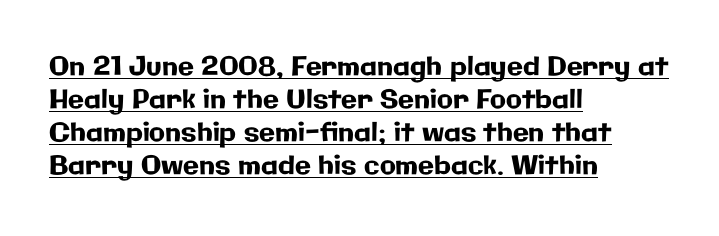
{"italic": "no", "underline": "yes", "align": "left", "line_spacing": "normal", "line_spacing_ratio": 1.27, "letter_spacing": "normal", "letter_spacing_em": 0.0, "glyph_px": 26}
